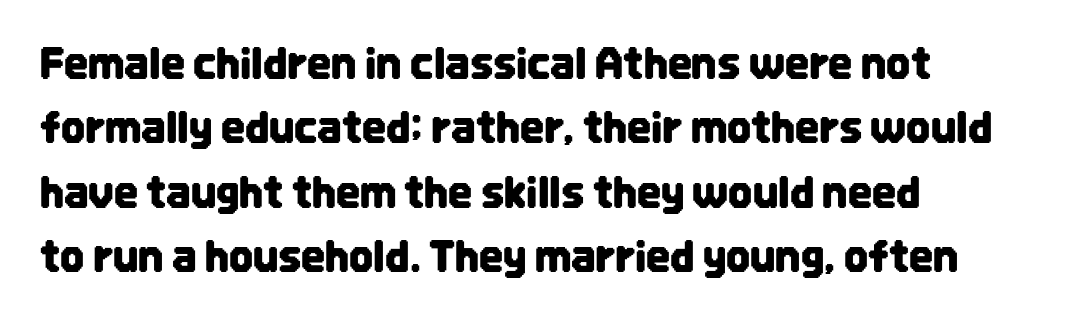
{"serif": "no", "italic": "no", "width": "condensed", "stroke_contrast": "low", "x_height": "large", "monospaced": "no", "underline": "no", "align": "left", "line_spacing": "normal", "line_spacing_ratio": 1.53, "letter_spacing": "normal", "letter_spacing_em": 0.0, "glyph_px": 42}
